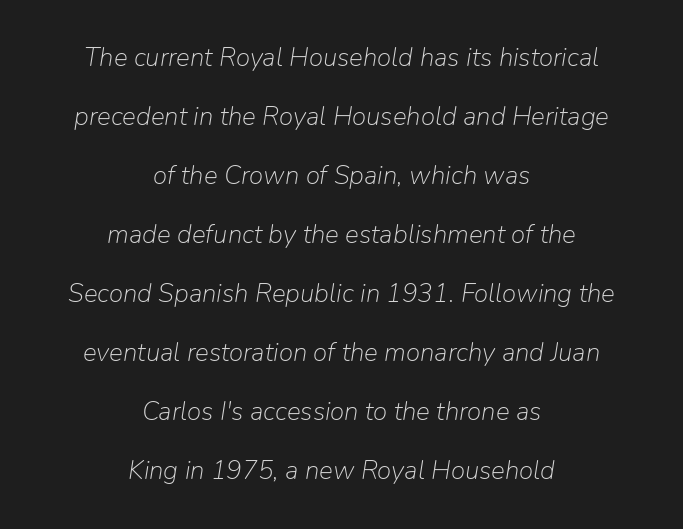
The image shows 26 px text type, italic (leaning right); set centered, loose line spacing (2.27x), normal letter spacing, not underlined.
